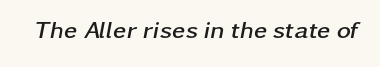
The image shows 24 px bold type, italic (leaning right); set normal letter spacing, not underlined.
